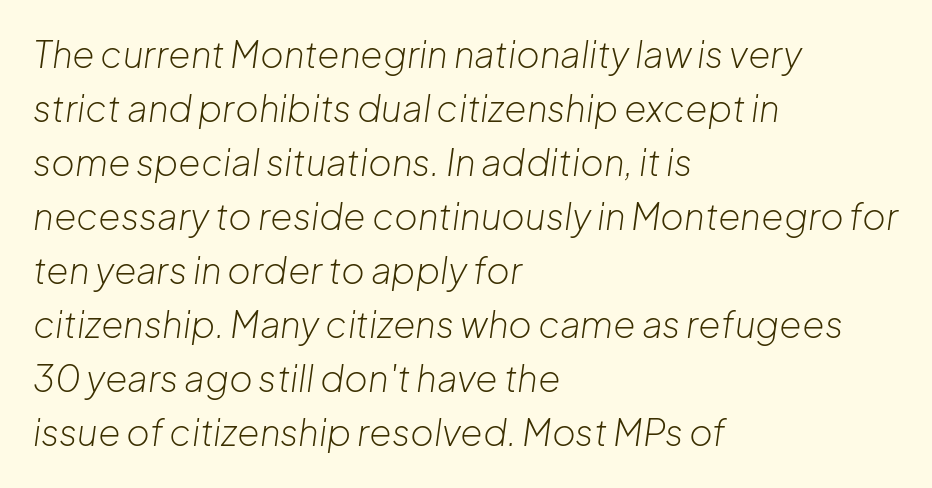
The image shows 36 px light type, italic (leaning right); set left-aligned, normal line spacing (1.5x), normal letter spacing, not underlined; low stroke contrast and a medium x-height.
